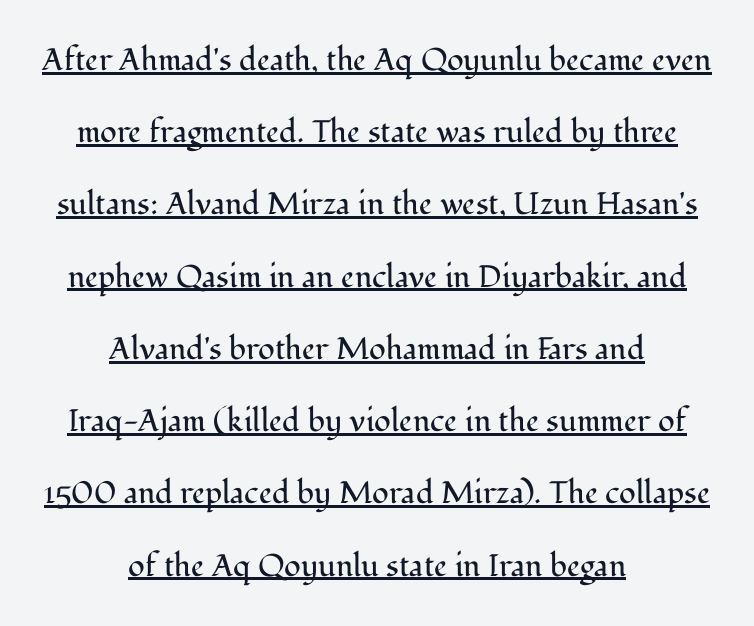
Q: Is the text bold? A: No.
Q: Is the text italic (slanted)? A: No, it is upright.
Q: Is the typeface a serif or a sans-serif typeface? A: Serif.
Q: Is the text underlined? A: Yes.
Q: How is the paragraph aligned? A: Centered.
Q: Is the spacing between letters normal or unusually wide? A: Normal.
Q: Is the spacing between lines tight, normal or loose? A: Loose.
Q: Width (condensed, normal, or wide)? A: Normal.
Q: Stroke contrast? A: Medium.
Q: x-height? A: Medium.
Q: Monospaced? A: No.
